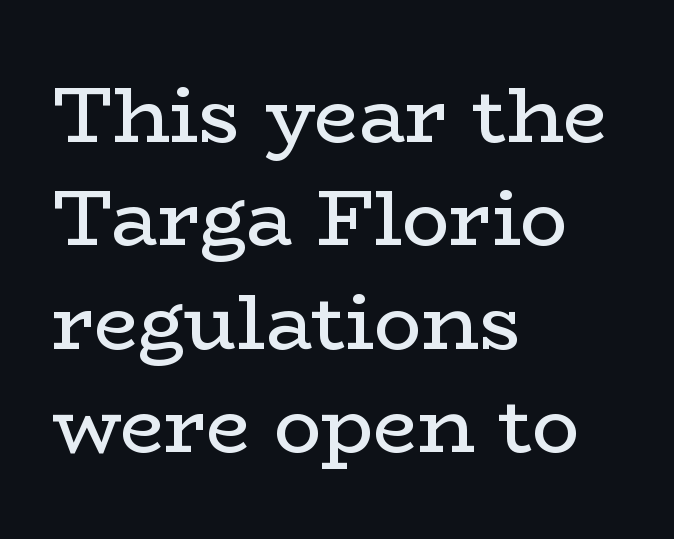
The passage shown has conventional tracking throughout. Is the block centered? No — it sits flush against the left margin. Each letter keeps its own natural width here, so spacing adapts to shape. This is serif lettering, the kind often seen in printed books. The typesetting does not lean heavy: it is not bold.
